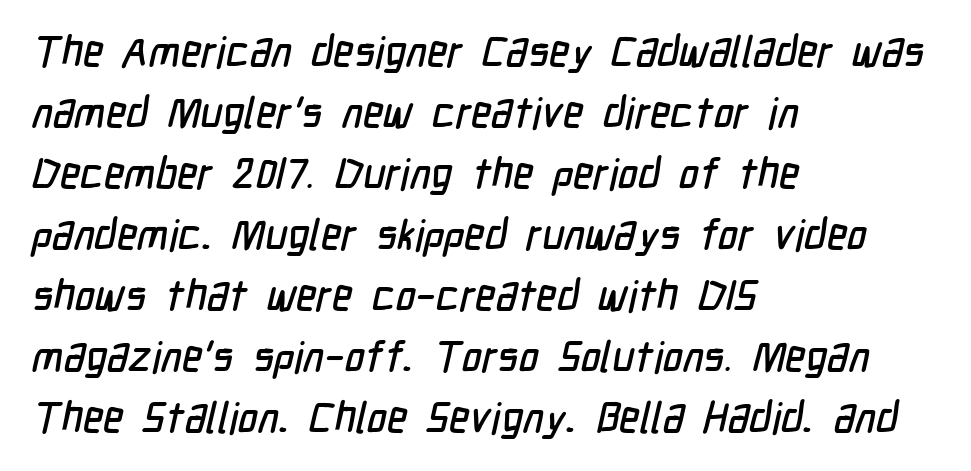
{"serif": "no", "width": "condensed", "stroke_contrast": "low", "x_height": "medium", "monospaced": "no", "underline": "no", "align": "left", "line_spacing": "normal", "line_spacing_ratio": 1.42, "letter_spacing": "normal", "letter_spacing_em": 0.0, "glyph_px": 43}
